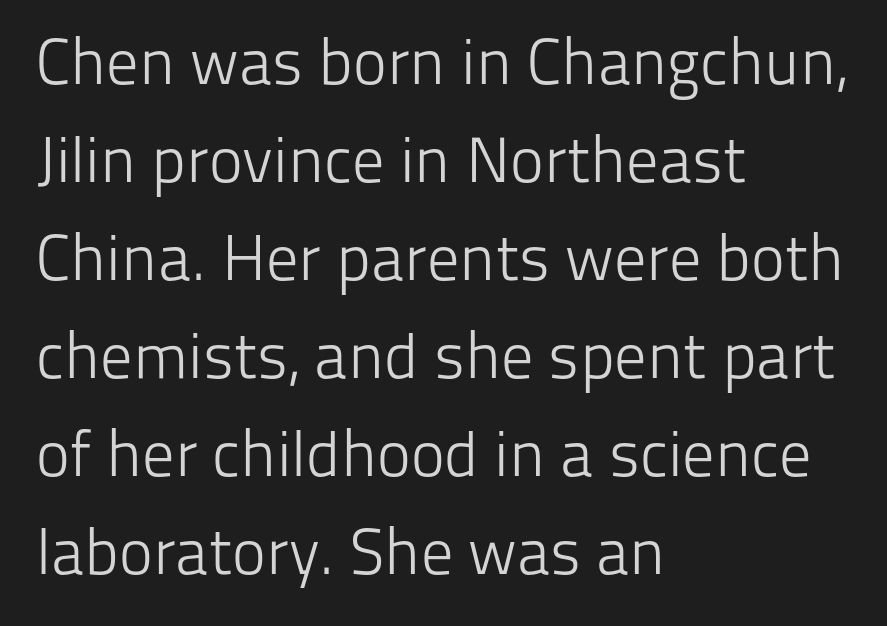
{"serif": "no", "italic": "no", "bold": "no", "weight": "light", "width": "normal", "stroke_contrast": "low", "x_height": "medium", "monospaced": "no", "underline": "no", "align": "left", "line_spacing": "normal", "line_spacing_ratio": 1.53, "letter_spacing": "normal", "letter_spacing_em": 0.0, "glyph_px": 64}
